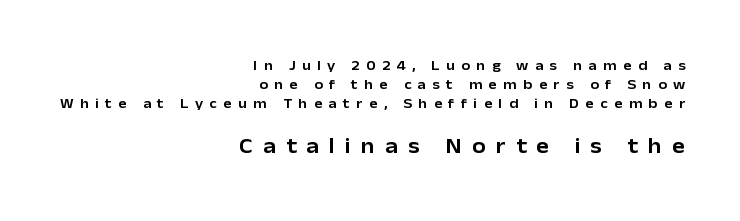
The image shows 22 px text type, upright; set right-aligned, normal line spacing (1.36x), unusually wide letter spacing (+0.46 em), not underlined; the second (bottom) block is 1.57x larger.
